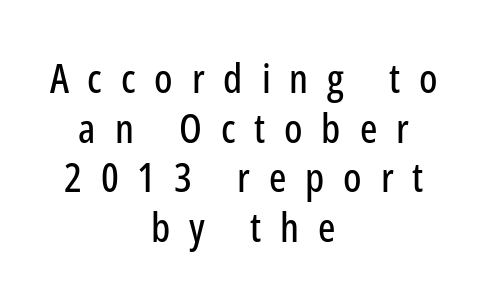
The image shows 41 px condensed sans-serif type, upright; set centered, line spacing 1.21x, unusually wide letter spacing (+0.46 em), not underlined; low stroke contrast and a medium x-height.
